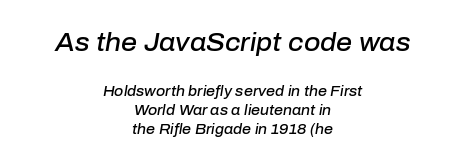
Q: Is the text bold? A: Semi-bold.
Q: Is the text italic (slanted)? A: Yes, it leans right by about 10 degrees.
Q: Is the text underlined? A: No.
Q: How is the paragraph aligned? A: Centered.
Q: Is the spacing between letters normal or unusually wide? A: Normal.
Q: Is the spacing between lines tight, normal or loose? A: Normal.
Q: Which block of text is set in a larger size, the first (top) or the second (bottom)? A: The first (top) one.
